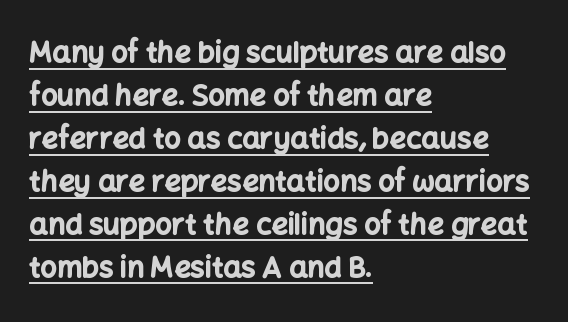
{"serif": "no", "italic": "no", "bold": "yes", "weight": "bold", "width": "normal", "stroke_contrast": "low", "x_height": "medium", "monospaced": "no", "underline": "yes", "align": "left", "line_spacing": "normal", "line_spacing_ratio": 1.48, "letter_spacing": "normal", "letter_spacing_em": 0.0, "glyph_px": 29}
